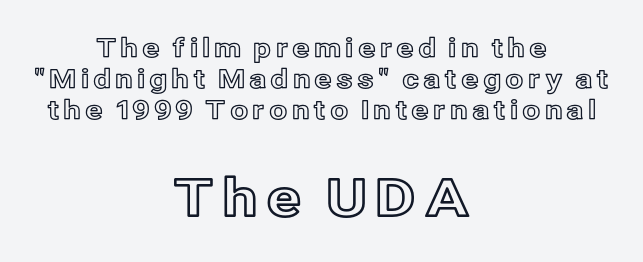
Here the designer chose a conventional face with non-uniform glyph widths. The more generous point size was reserved for the lower chunk. Clear beneath every line of the passage. Nope, not italic — everything's standing straight. A student would call this center alignment; a typographer would say set centered.
